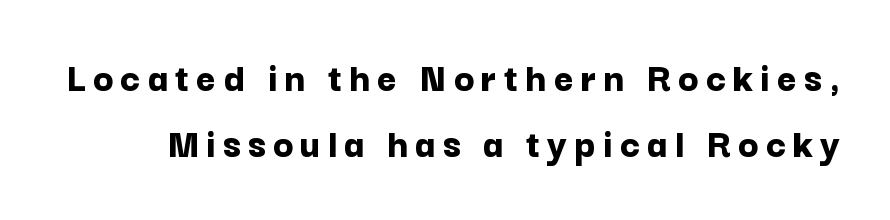
Notice how thick the strokes are: this is what a full bold looks like. The designer went with a sans here, leaving each stem footless. Vertically, the passage feels balanced, rows spaced as you'd expect. Underlining? Definitely not there. This sample has the flowing, uneven cadence of proportional lettering.
